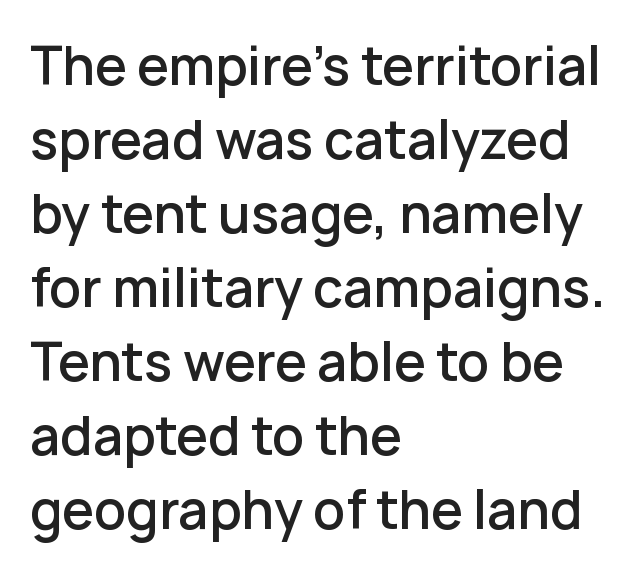
{"serif": "no", "italic": "no", "bold": "semi", "weight": "semibold", "width": "normal", "stroke_contrast": "low", "x_height": "medium", "monospaced": "no", "underline": "no", "align": "left", "line_spacing": "normal", "line_spacing_ratio": 1.45, "letter_spacing": "normal", "letter_spacing_em": 0.0, "glyph_px": 51}
